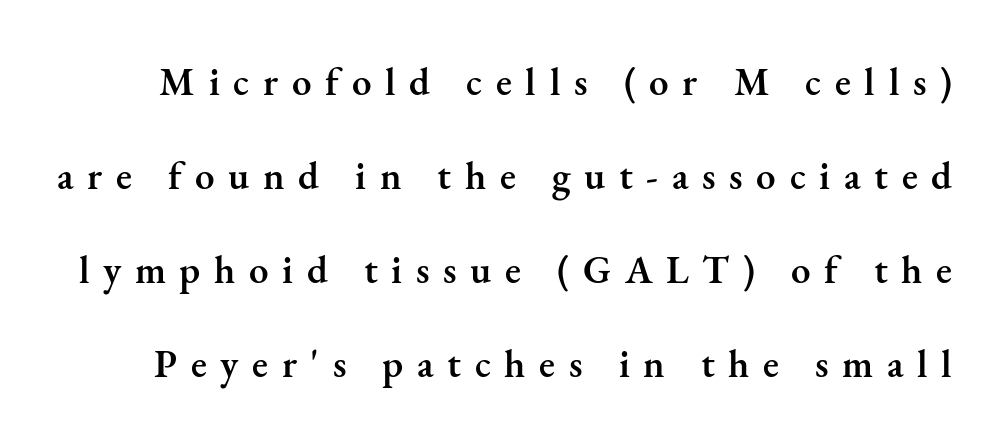
{"serif": "yes", "italic": "no", "bold": "semi", "weight": "semibold", "width": "normal", "stroke_contrast": "medium", "x_height": "small", "monospaced": "no", "underline": "no", "line_spacing": "loose", "line_spacing_ratio": 2.41, "letter_spacing": "wide", "letter_spacing_em": 0.35, "glyph_px": 39}
